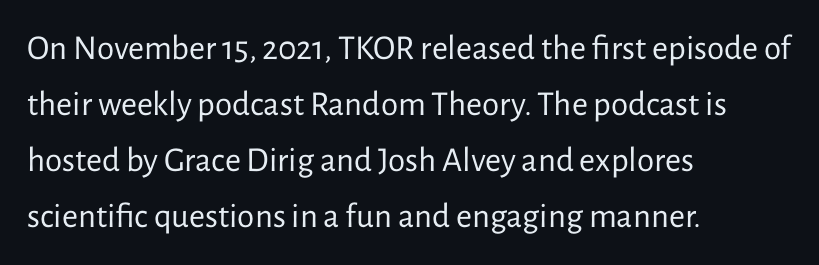
{"serif": "no", "italic": "no", "bold": "no", "weight": "regular", "width": "normal", "stroke_contrast": "low", "x_height": "medium", "monospaced": "no", "underline": "no", "align": "left", "line_spacing": "normal", "line_spacing_ratio": 1.6, "letter_spacing": "normal", "letter_spacing_em": 0.0, "glyph_px": 35}
